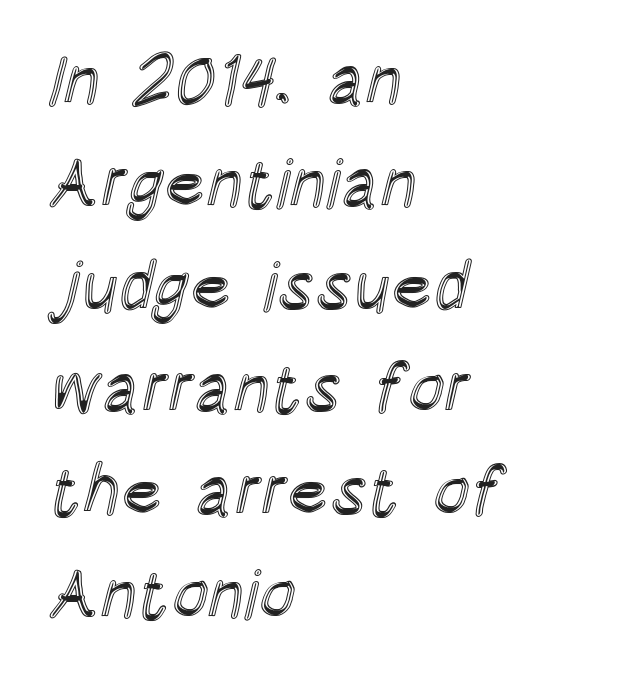
Q: Is the text italic (slanted)? A: Yes.
Q: Is the text underlined? A: No.
Q: How is the paragraph aligned? A: Left-aligned.
Q: Is the spacing between letters normal or unusually wide? A: Normal.
Q: Is the spacing between lines tight, normal or loose? A: Normal.
Q: Width (condensed, normal, or wide)? A: Condensed.
Q: x-height? A: Large.
Q: Monospaced? A: No.
